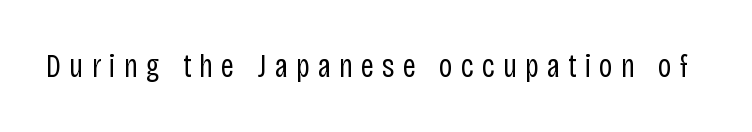
{"serif": "no", "italic": "no", "bold": "no", "weight": "regular", "width": "condensed", "stroke_contrast": "low", "x_height": "large", "monospaced": "no", "underline": "no", "letter_spacing": "wide", "letter_spacing_em": 0.25, "glyph_px": 33}
